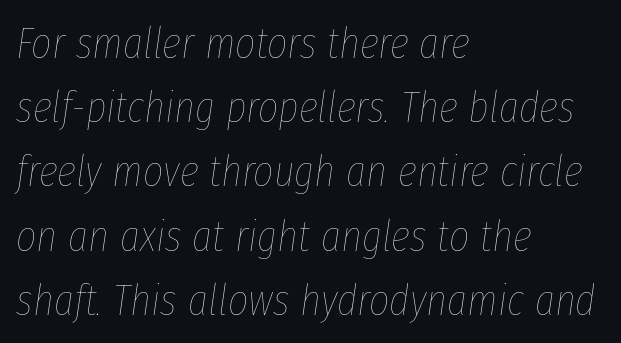
{"italic": "yes", "lean": "right", "slant_degrees": 8, "bold": "no", "weight": "thin", "width": "condensed", "stroke_contrast": "low", "x_height": "medium", "monospaced": "no", "underline": "no", "align": "left", "line_spacing": "normal", "line_spacing_ratio": 1.46, "letter_spacing": "normal", "letter_spacing_em": 0.0, "glyph_px": 44}
